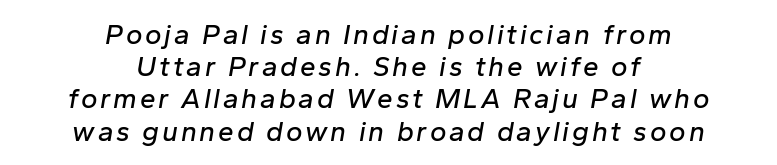
The image shows 28 px text type, italic (leaning right); set centered, tight line spacing (1.15x), not underlined; low stroke contrast and a medium x-height.
